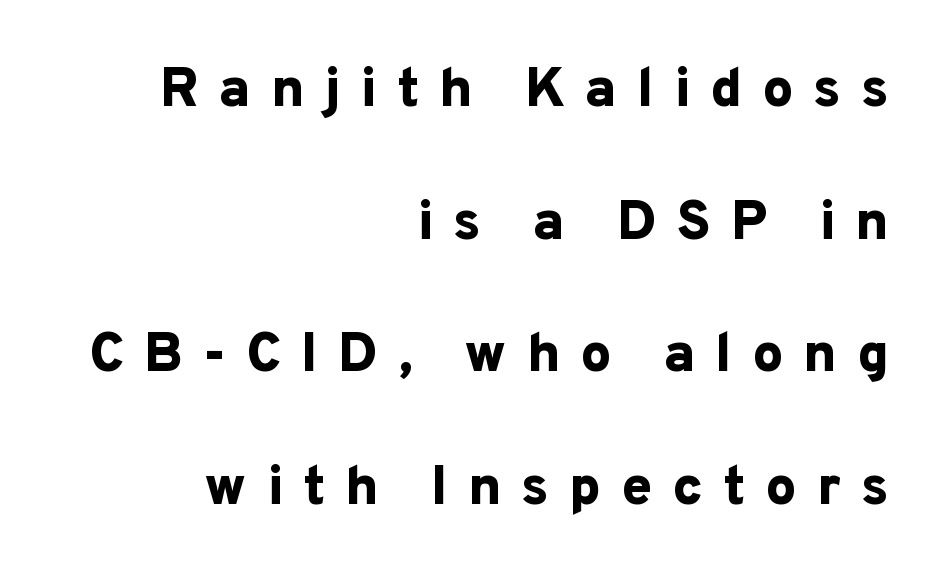
{"serif": "no", "italic": "no", "bold": "yes", "weight": "bold", "width": "normal", "stroke_contrast": "low", "x_height": "medium", "monospaced": "no", "underline": "no", "align": "right", "line_spacing": "loose", "line_spacing_ratio": 2.41, "letter_spacing": "wide", "letter_spacing_em": 0.36, "glyph_px": 55}
